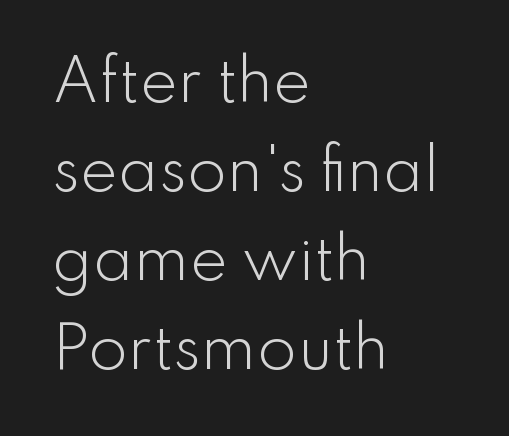
Q: Is the text bold? A: No.
Q: Is the text italic (slanted)? A: No, it is upright.
Q: Is the typeface a serif or a sans-serif typeface? A: Sans-serif.
Q: Is the text underlined? A: No.
Q: How is the paragraph aligned? A: Left-aligned.
Q: Is the spacing between letters normal or unusually wide? A: Normal.
Q: Is the spacing between lines tight, normal or loose? A: Normal.
Q: Width (condensed, normal, or wide)? A: Normal.
Q: Stroke contrast? A: Low.
Q: x-height? A: Small.
Q: Monospaced? A: No.
